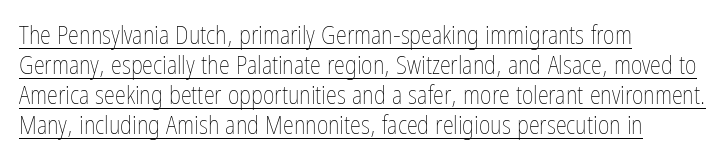
Q: Is the text bold? A: No.
Q: Is the text italic (slanted)? A: No, it is upright.
Q: Is the text underlined? A: Yes.
Q: How is the paragraph aligned? A: Left-aligned.
Q: Is the spacing between letters normal or unusually wide? A: Normal.
